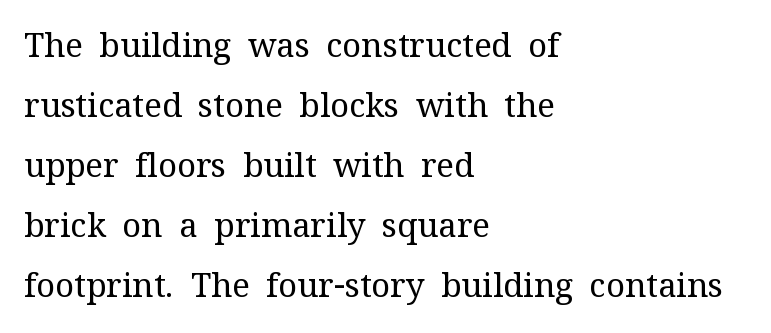
{"serif": "yes", "italic": "no", "bold": "no", "weight": "regular", "width": "normal", "stroke_contrast": "medium", "x_height": "medium", "monospaced": "no", "underline": "no", "align": "left", "line_spacing_ratio": 1.82, "letter_spacing": "normal", "letter_spacing_em": 0.0, "glyph_px": 33}
